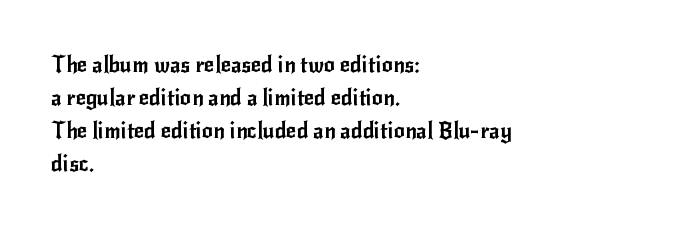
{"italic": "no", "underline": "no", "align": "left", "line_spacing": "normal", "line_spacing_ratio": 1.5, "letter_spacing": "normal", "letter_spacing_em": 0.0, "glyph_px": 22}
